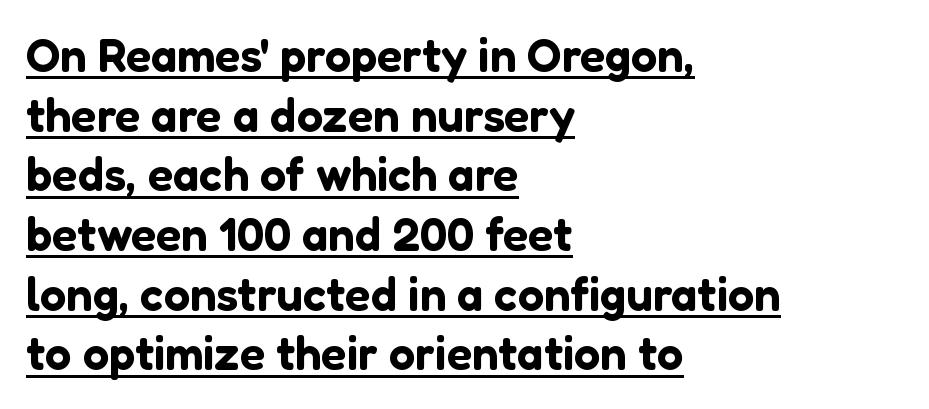
Q: Is the text italic (slanted)? A: No, it is upright.
Q: Is the typeface a serif or a sans-serif typeface? A: Sans-serif.
Q: Is the text underlined? A: Yes.
Q: How is the paragraph aligned? A: Left-aligned.
Q: Is the spacing between letters normal or unusually wide? A: Normal.
Q: Is the spacing between lines tight, normal or loose? A: Normal.
Q: Width (condensed, normal, or wide)? A: Normal.
Q: Stroke contrast? A: Low.
Q: x-height? A: Medium.
Q: Monospaced? A: No.
